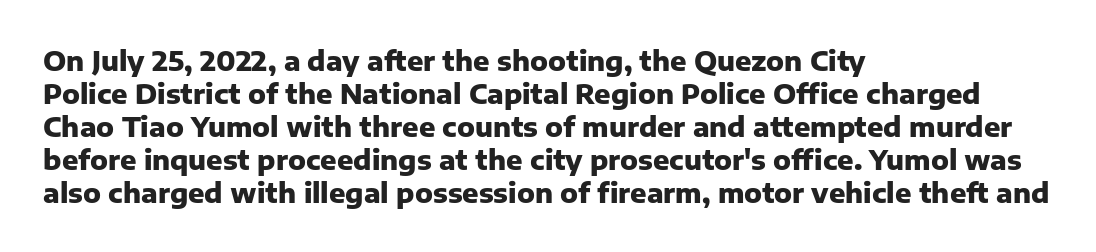
Words float on clear page, feet unadorned. Does the lettering tilt? It doesn't — this is upright. Visually the block forms a straight wall on the left and a jagged coastline on the right. These words are printed bold, with thick strokes throughout. Characters follow at the spacing the type designer built in.
